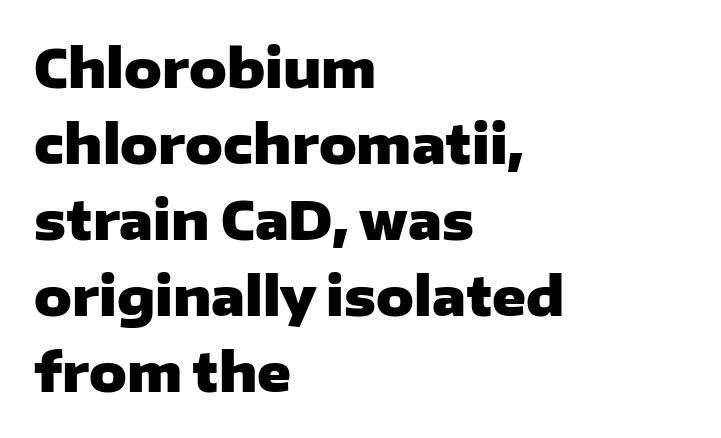
There is no visible air inserted between adjacent glyphs. Here the designer chose a conventional face with non-uniform glyph widths. Plain, unruled lines of type. Leading: standard. Set as a true bold cut, around the 700 mark.
